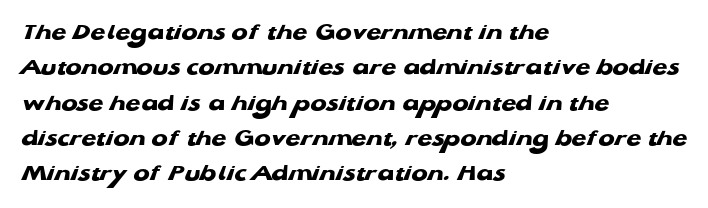
Nobody drew a line under any word here. If you drew a ruler down the left edge, every line would touch it. Is the type bold? Yes — the strokes are clearly thick and heavy. The tracking reads as untouched default to a designer's eye. Rows of type keep a routine distance in the vertical direction.
